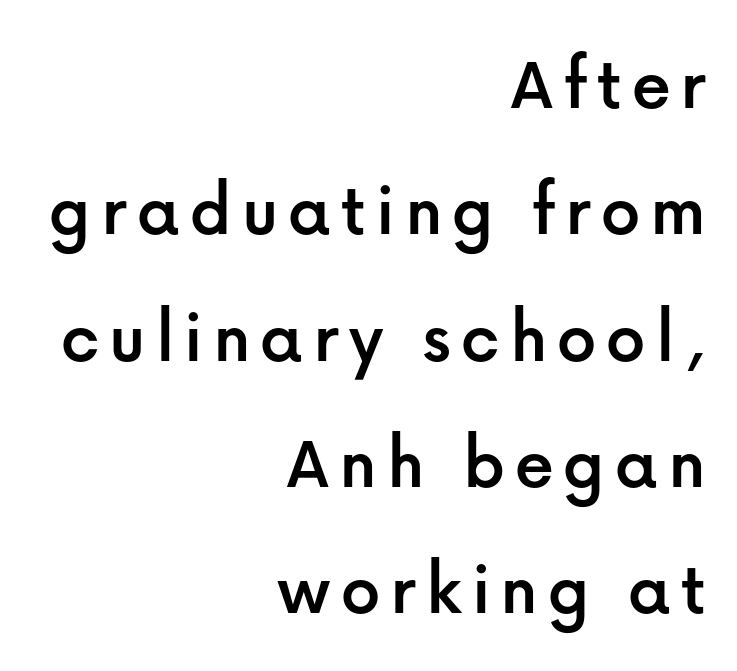
Does the copy run flush right? Yes — the right margin is perfectly even. Notice how the stems are strictly vertical — no italics here. This rendering employs a face without finishing strokes, i.e., a sans-serif. These lines are rendered in a variable-pitch font. Underlining? Definitely not there.
